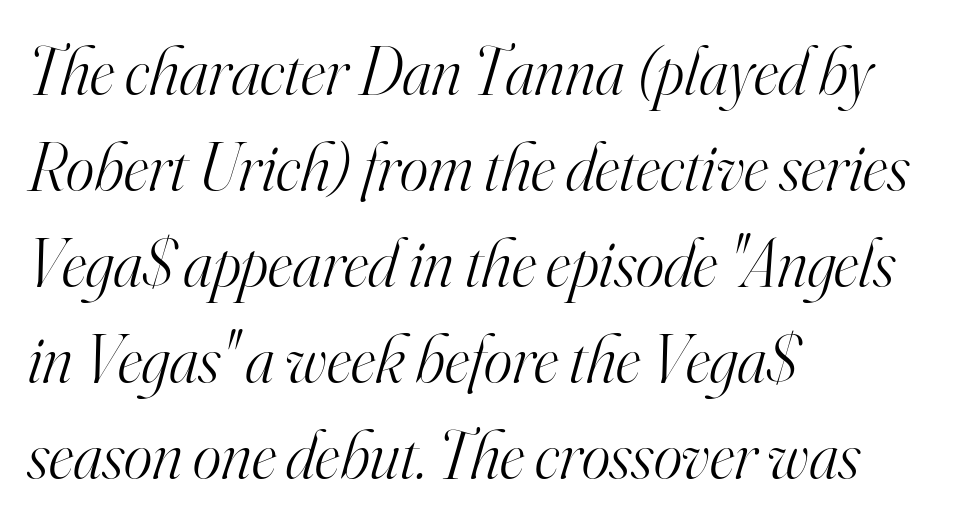
Q: Is the text bold? A: No.
Q: Is the text italic (slanted)? A: Yes, it leans right by about 16 degrees.
Q: Is the typeface a serif or a sans-serif typeface? A: Serif.
Q: Is the text underlined? A: No.
Q: How is the paragraph aligned? A: Left-aligned.
Q: Is the spacing between letters normal or unusually wide? A: Normal.
Q: Is the spacing between lines tight, normal or loose? A: Normal.
Q: Width (condensed, normal, or wide)? A: Normal.
Q: Stroke contrast? A: High.
Q: x-height? A: Small.
Q: Monospaced? A: No.
